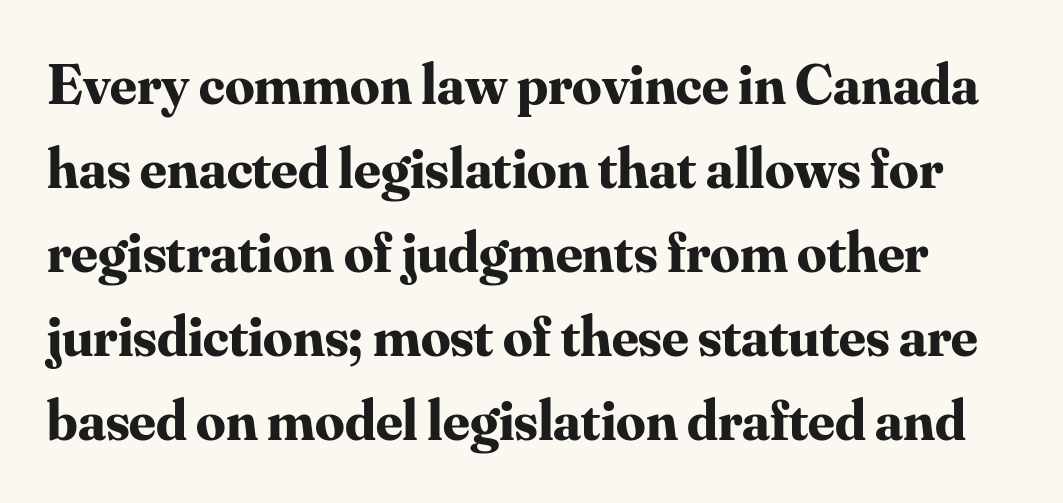
{"serif": "yes", "italic": "no", "bold": "yes", "weight": "bold", "width": "normal", "stroke_contrast": "medium", "x_height": "small", "monospaced": "no", "underline": "no", "line_spacing": "normal", "line_spacing_ratio": 1.45, "letter_spacing": "normal", "letter_spacing_em": 0.0, "glyph_px": 58}
